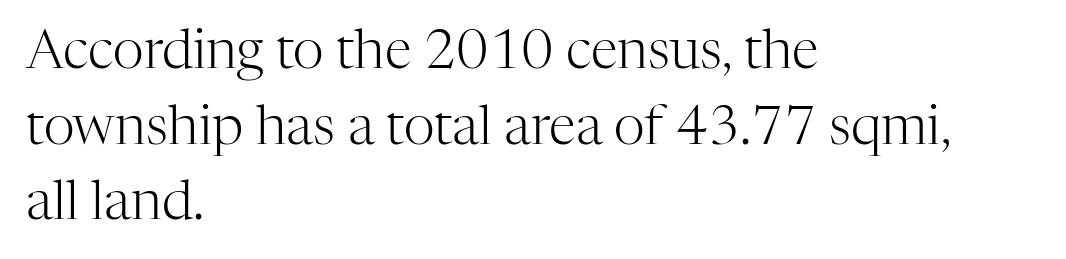
The image shows 54 px light serif type, upright; set left-aligned, normal line spacing (1.4x), normal letter spacing, not underlined; high stroke contrast and a medium x-height.
